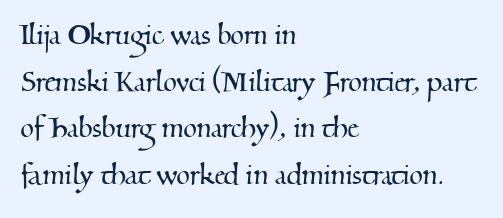
Is this a sans? No — the strokes have serifs. This rendering leaves character spacing at its baseline value. The letters advance in unequal steps, a hallmark of proportional type. Is there much room between lines? A standard amount, neither cramped nor airy. Reading down the block, your eye returns to a fixed left position each line.
